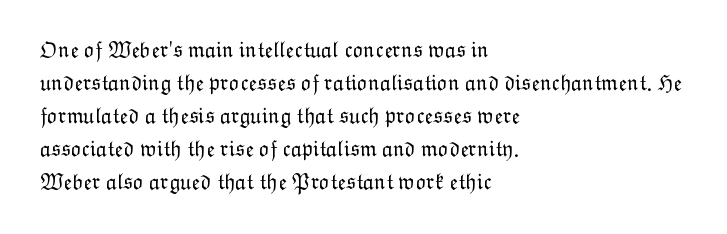
In terms of leading, this rendering sits right in the middle. Quick note: not italic, upright. Stems here are at most as thick as an everyday book face. Letter spacing: default.
